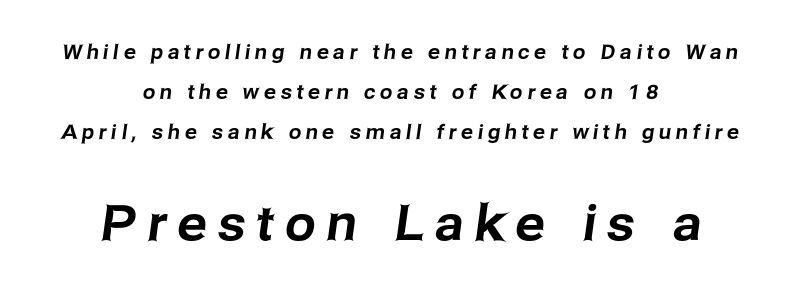
{"serif": "no", "width": "normal", "stroke_contrast": "low", "x_height": "medium", "monospaced": "no", "underline": "no", "align": "center", "line_spacing": "loose", "line_spacing_ratio": 2.0, "letter_spacing": "wide", "letter_spacing_em": 0.23, "larger_block": "second", "size_ratio": 2.45, "glyph_px": 49}
